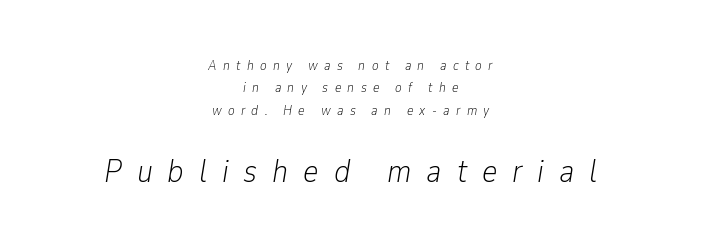
{"italic": "yes", "lean": "right", "slant_degrees": 9, "bold": "no", "weight": "light", "width": "condensed", "stroke_contrast": "low", "x_height": "medium", "monospaced": "no", "underline": "no", "align": "center", "line_spacing": "normal", "line_spacing_ratio": 1.59, "letter_spacing": "wide", "letter_spacing_em": 0.45, "larger_block": "second", "size_ratio": 2.36, "glyph_px": 33}
